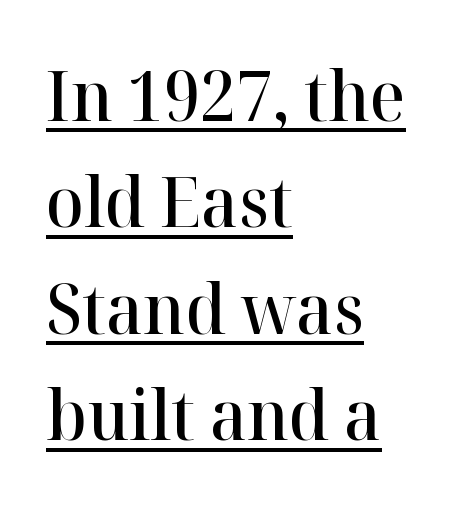
Each letter's strokes conclude with small projecting serifs. Does the copy run flush right? No — it runs flush left. Does extra space separate the letters? No, they use regular spacing. Character widths vary here, with narrow letters taking less room than wide ones. Interline gaps are of average width in this sample.
